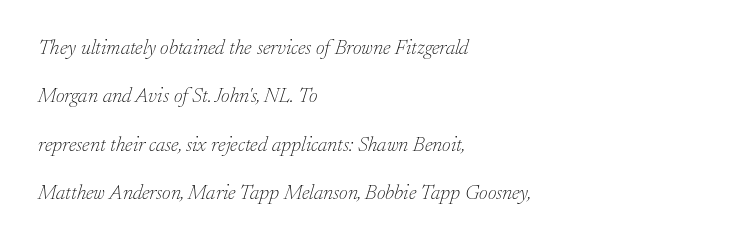
Posture: slanted. This sample is left-justified, so line endings fall wherever the words run out. This rendering features lettering with no underline. The horizontal fit of the characters is conventional and even. The strokes carry an ordinary text weight at most.
